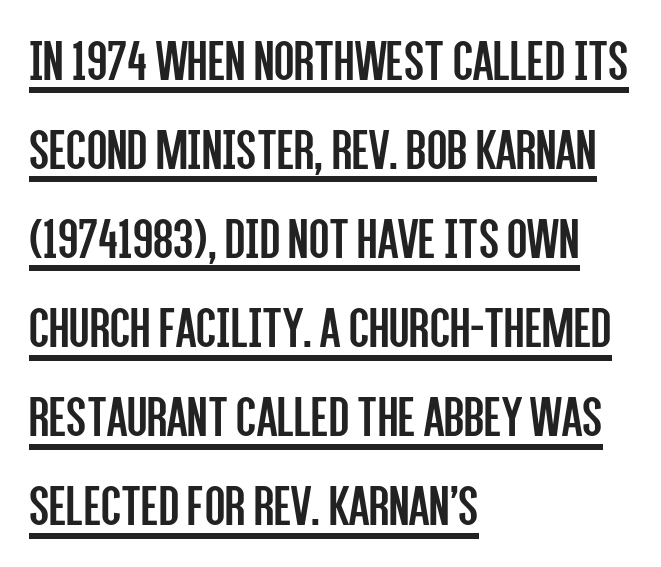
{"serif": "no", "italic": "no", "bold": "no", "weight": "regular", "width": "condensed", "stroke_contrast": "low", "x_height": "large", "monospaced": "no", "underline": "yes", "align": "left", "line_spacing": "normal", "line_spacing_ratio": 1.51, "letter_spacing": "normal", "letter_spacing_em": 0.0, "glyph_px": 59}
